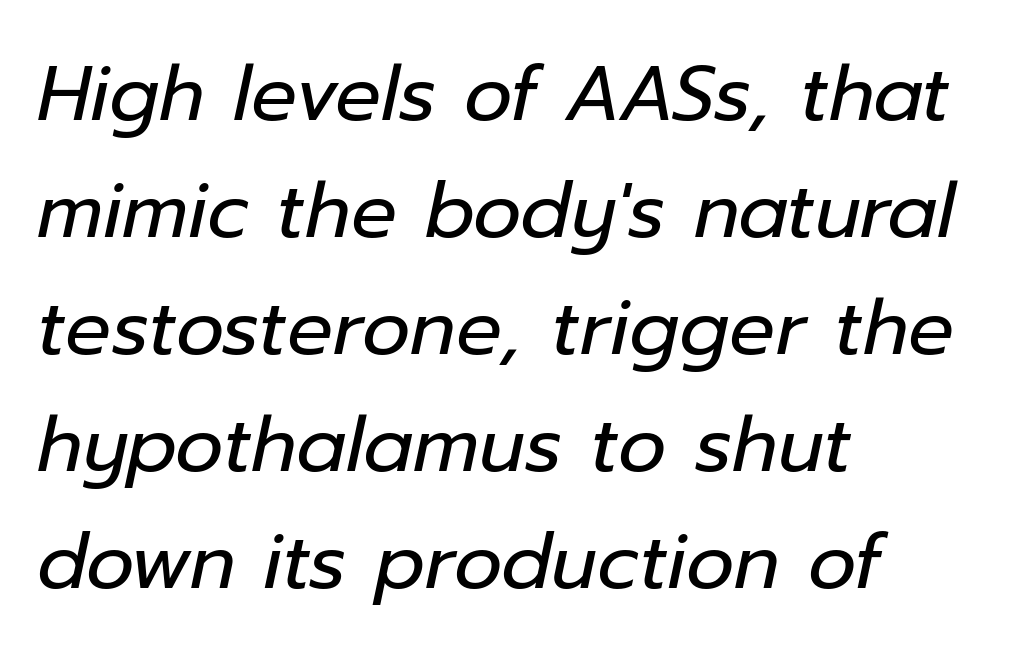
The image shows 76 px regular-weight type, italic (leaning right); set left-aligned, normal line spacing (1.54x), normal letter spacing, not underlined; low stroke contrast and a medium x-height.
